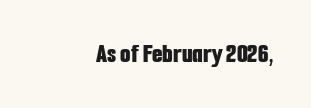
{"italic": "no", "bold": "yes", "underline": "no", "align": "right", "letter_spacing": "normal", "letter_spacing_em": 0.0, "glyph_px": 27}
